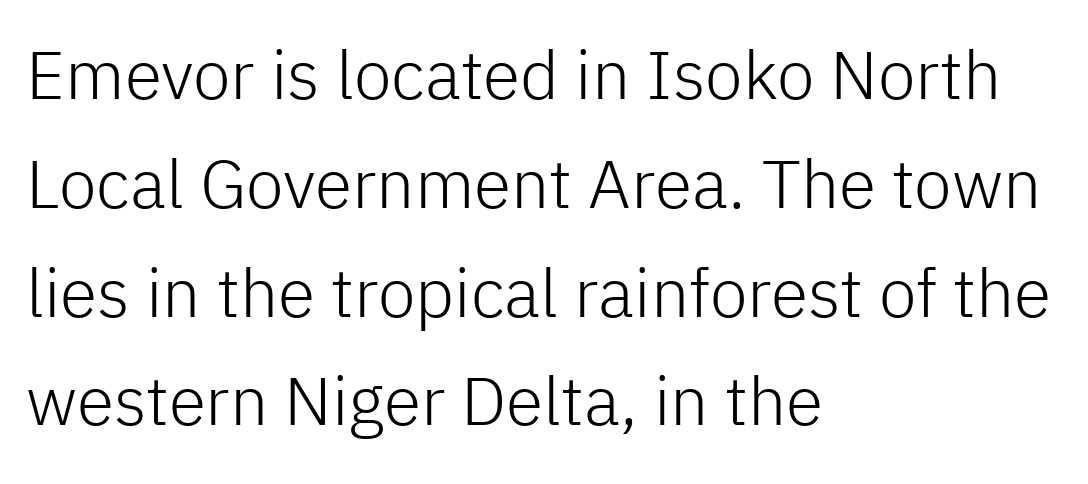
The image shows 68 px light sans-serif type, upright; set left-aligned, normal line spacing (1.6x), normal letter spacing, not underlined; low stroke contrast and a medium x-height.
